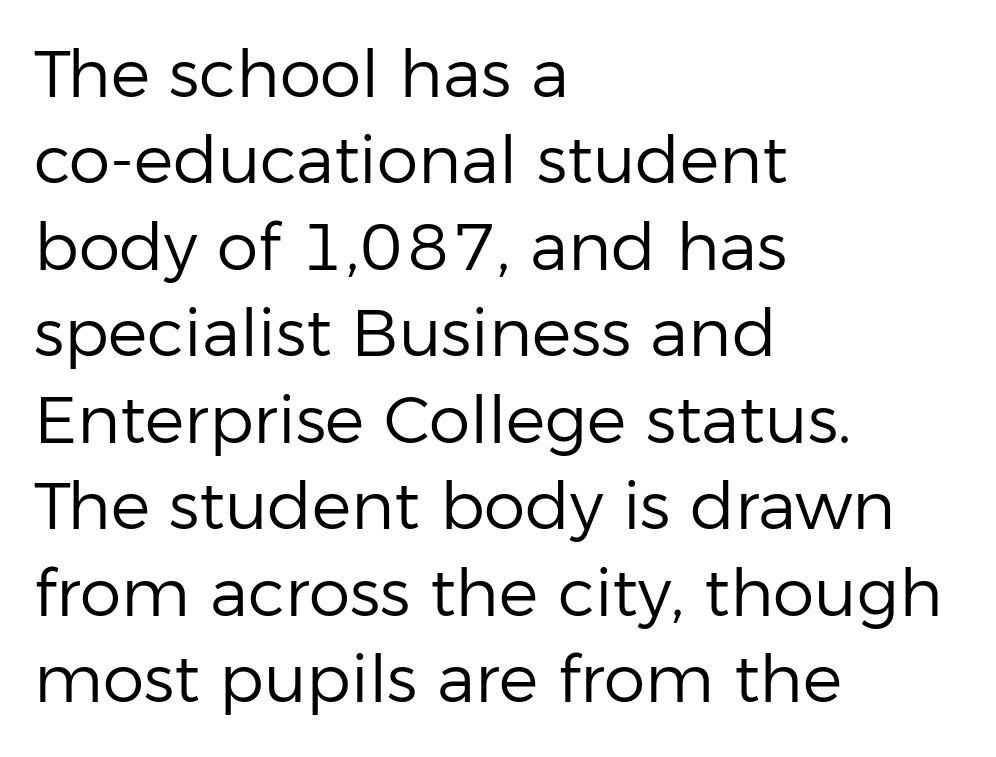
The image shows 66 px regular-weight sans-serif type, upright; set left-aligned, normal line spacing (1.31x), normal letter spacing, not underlined; low stroke contrast and a medium x-height.
